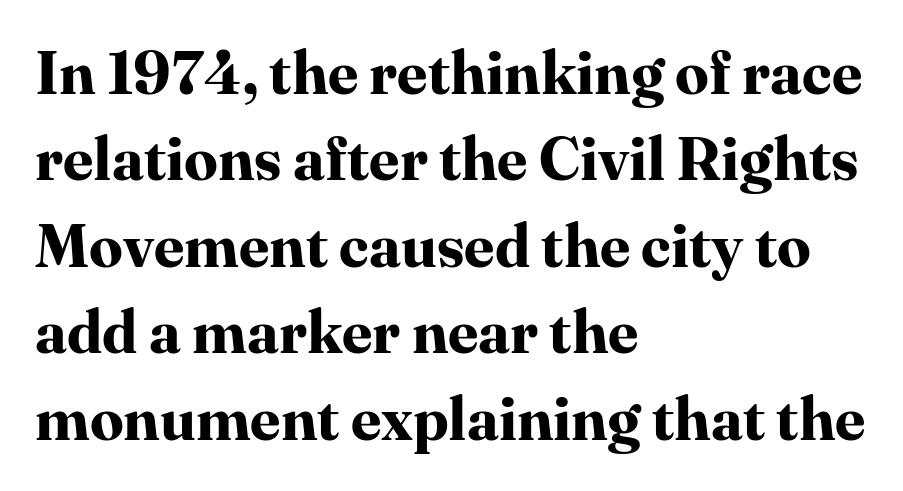
Reading down the column, the eye jumps a familiar distance to each next line. If you drew a line through each stem, it would be perfectly vertical. What kind of face is this? One with serifs. The face used here is rendered with its standard letterfit.
